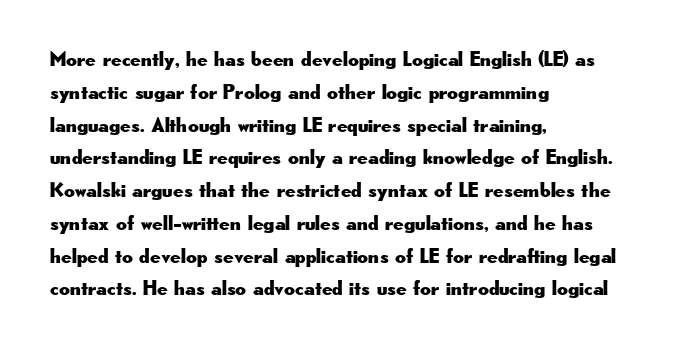
Q: Is the text italic (slanted)? A: No, it is upright.
Q: Is the text underlined? A: No.
Q: How is the paragraph aligned? A: Left-aligned.
Q: Is the spacing between letters normal or unusually wide? A: Normal.
Q: Is the spacing between lines tight, normal or loose? A: Normal.
